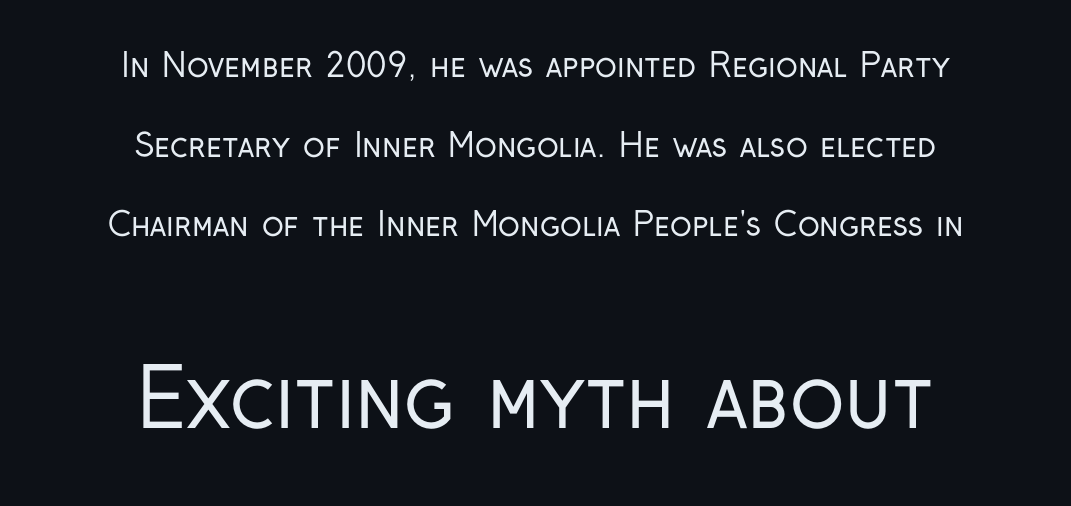
Q: Is the text bold? A: No.
Q: Is the text italic (slanted)? A: No, it is upright.
Q: Is the typeface a serif or a sans-serif typeface? A: Sans-serif.
Q: Is the text underlined? A: No.
Q: How is the paragraph aligned? A: Centered.
Q: Is the spacing between letters normal or unusually wide? A: Normal.
Q: Is the spacing between lines tight, normal or loose? A: Loose.
Q: Which block of text is set in a larger size, the first (top) or the second (bottom)? A: The second (bottom) one.
Q: Width (condensed, normal, or wide)? A: Condensed.
Q: Stroke contrast? A: Low.
Q: x-height? A: Medium.
Q: Monospaced? A: No.
